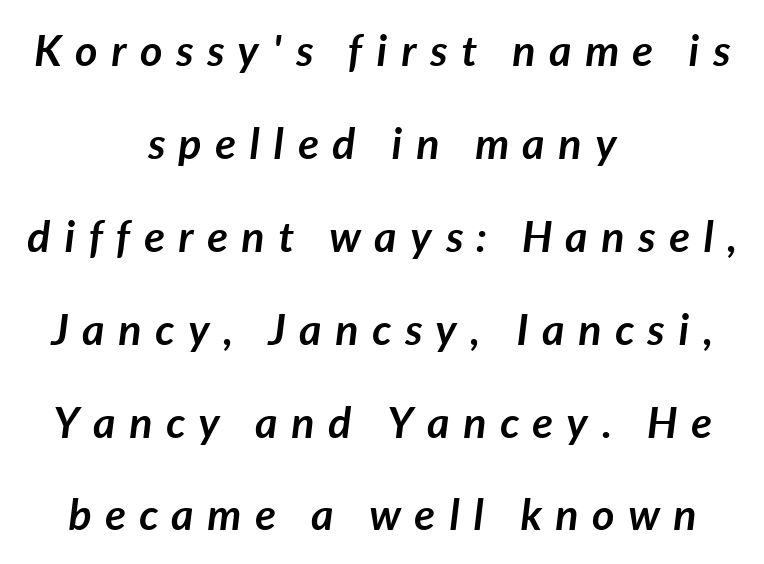
The image shows 43 px semibold type, italic (leaning right); set centered, loose line spacing (2.16x), unusually wide letter spacing (+0.32 em), not underlined; low stroke contrast and a medium x-height.
